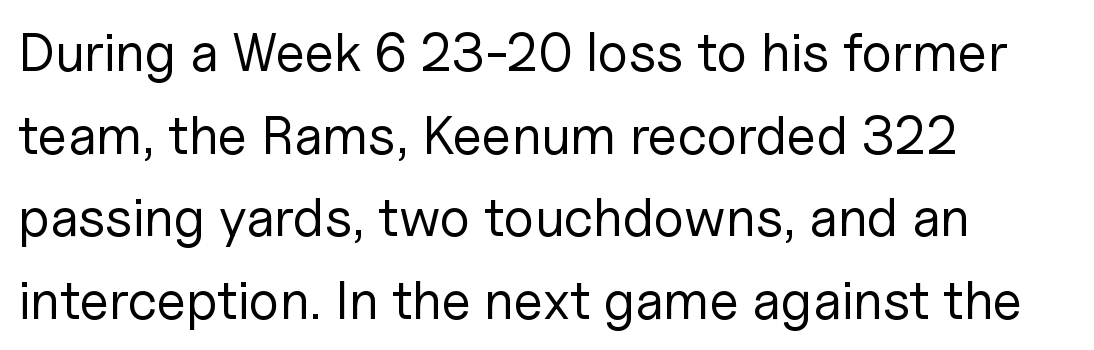
Looks like regular typesetting: each glyph gets only the width it needs. The rendering anchors every line to the left-hand side. Each word holds together tightly as a unit, with standard inter-letter gaps. Serifs: no, the terminals of the letterforms are clean.
